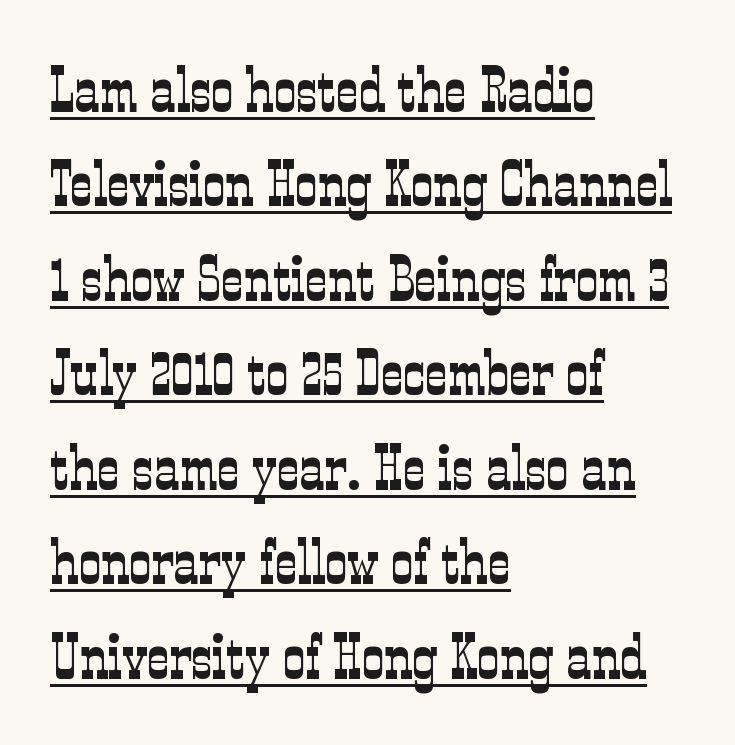
Q: Is the text bold? A: No.
Q: Is the text italic (slanted)? A: No, it is upright.
Q: Is the typeface a serif or a sans-serif typeface? A: Serif.
Q: Is the text underlined? A: Yes.
Q: How is the paragraph aligned? A: Left-aligned.
Q: Is the spacing between letters normal or unusually wide? A: Normal.
Q: Is the spacing between lines tight, normal or loose? A: Normal.
Q: Width (condensed, normal, or wide)? A: Condensed.
Q: Stroke contrast? A: Low.
Q: x-height? A: Medium.
Q: Monospaced? A: No.
